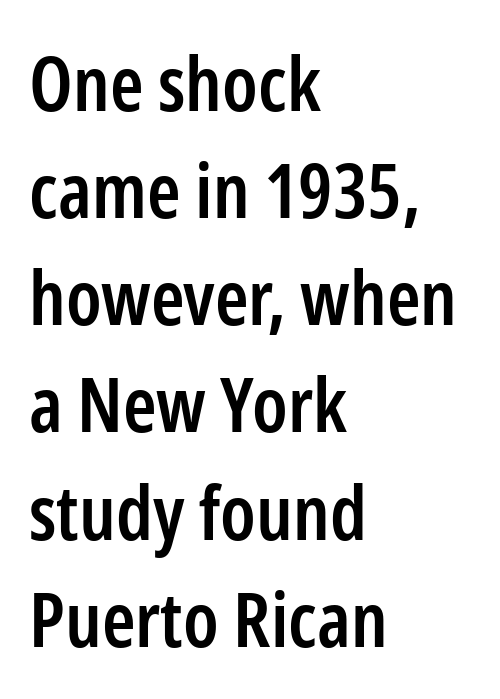
{"serif": "no", "italic": "no", "bold": "semi", "weight": "semibold", "width": "condensed", "stroke_contrast": "low", "x_height": "medium", "monospaced": "no", "underline": "no", "align": "left", "line_spacing": "normal", "line_spacing_ratio": 1.41, "letter_spacing": "normal", "letter_spacing_em": 0.0, "glyph_px": 76}
